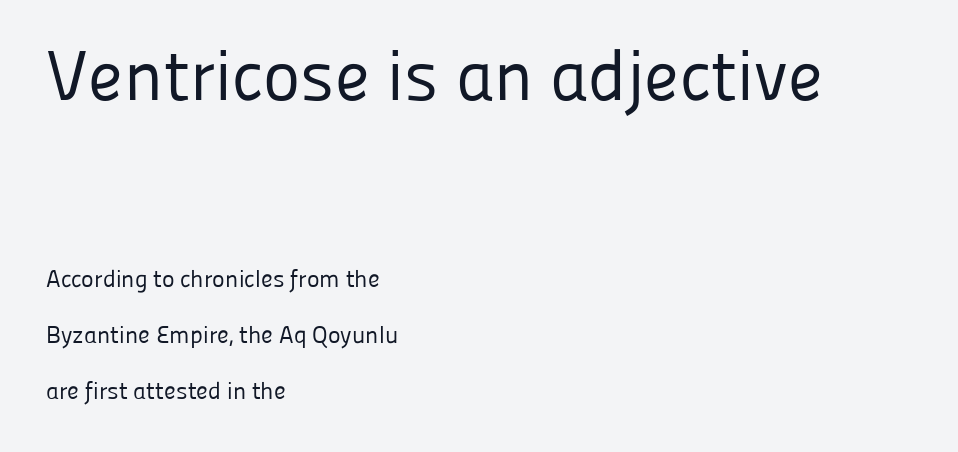
Q: Is the text bold? A: No.
Q: Is the text italic (slanted)? A: No, it is upright.
Q: Is the typeface a serif or a sans-serif typeface? A: Sans-serif.
Q: Is the text underlined? A: No.
Q: How is the paragraph aligned? A: Left-aligned.
Q: Is the spacing between letters normal or unusually wide? A: Normal.
Q: Is the spacing between lines tight, normal or loose? A: Loose.
Q: Which block of text is set in a larger size, the first (top) or the second (bottom)? A: The first (top) one.
Q: Width (condensed, normal, or wide)? A: Normal.
Q: Stroke contrast? A: Low.
Q: x-height? A: Medium.
Q: Monospaced? A: No.
